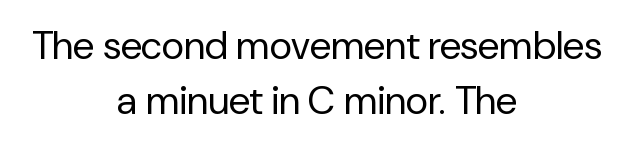
Typeset on center — no edge is straight. This sample uses a sans-serif face. Compared with a typical body face, this is equally light or lighter still. The passage shown is typed in a proportional face where columns would drift.
